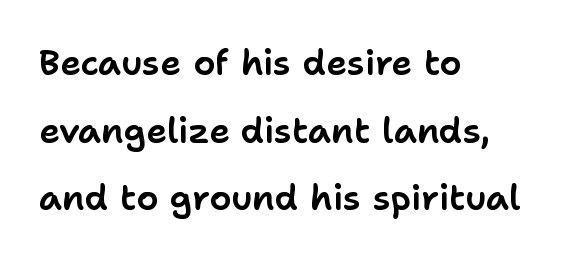
Q: Is the text italic (slanted)? A: No, it is upright.
Q: Is the typeface a serif or a sans-serif typeface? A: Sans-serif.
Q: Is the text underlined? A: No.
Q: How is the paragraph aligned? A: Left-aligned.
Q: Is the spacing between letters normal or unusually wide? A: Normal.
Q: Is the spacing between lines tight, normal or loose? A: Loose.
Q: Width (condensed, normal, or wide)? A: Normal.
Q: Stroke contrast? A: Low.
Q: x-height? A: Medium.
Q: Monospaced? A: No.
